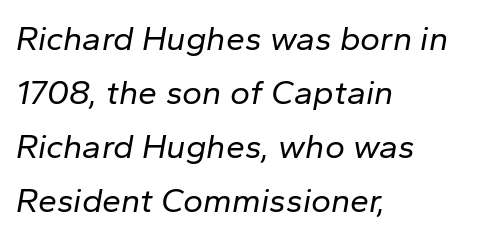
Q: Is the text bold? A: No.
Q: Is the text italic (slanted)? A: Yes, it leans right by about 10 degrees.
Q: Is the text underlined? A: No.
Q: How is the paragraph aligned? A: Left-aligned.
Q: Is the spacing between letters normal or unusually wide? A: Normal.
Q: Is the spacing between lines tight, normal or loose? A: Normal.
Q: Width (condensed, normal, or wide)? A: Normal.
Q: Stroke contrast? A: Low.
Q: x-height? A: Medium.
Q: Monospaced? A: No.
